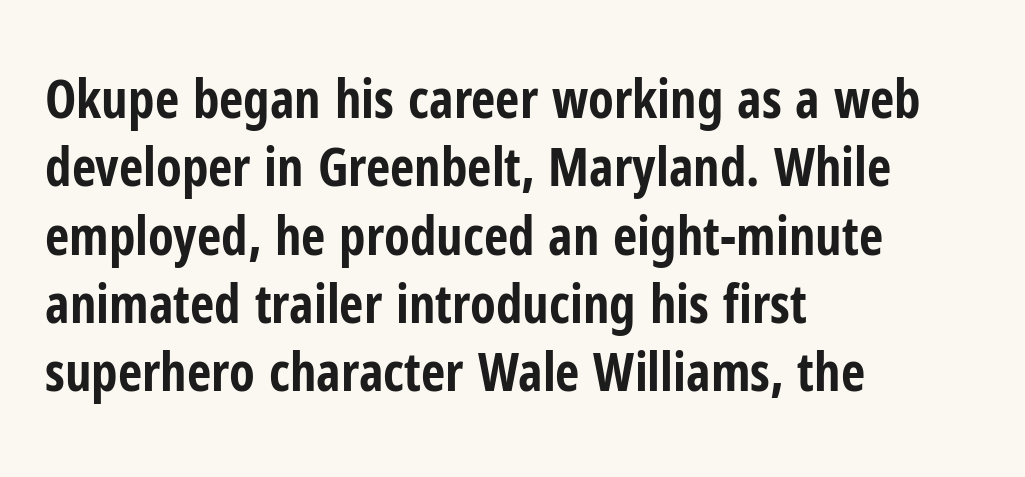
Q: Is the text bold? A: Yes.
Q: Is the text italic (slanted)? A: No, it is upright.
Q: Is the typeface a serif or a sans-serif typeface? A: Sans-serif.
Q: Is the text underlined? A: No.
Q: How is the paragraph aligned? A: Left-aligned.
Q: Is the spacing between letters normal or unusually wide? A: Normal.
Q: Is the spacing between lines tight, normal or loose? A: Normal.
Q: Width (condensed, normal, or wide)? A: Condensed.
Q: Stroke contrast? A: Low.
Q: x-height? A: Medium.
Q: Monospaced? A: No.
